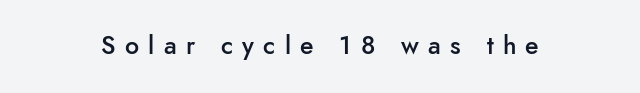
{"italic": "no", "bold": "semi", "underline": "no", "letter_spacing": "wide", "letter_spacing_em": 0.37, "glyph_px": 25}
